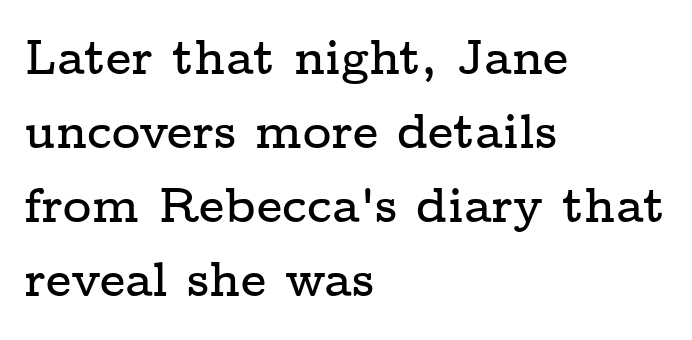
The line-height multiplier appears to be the usual default. Looks like regular typesetting: each glyph gets only the width it needs. Underline: absent. A typesetter would call this zero additional tracking.
